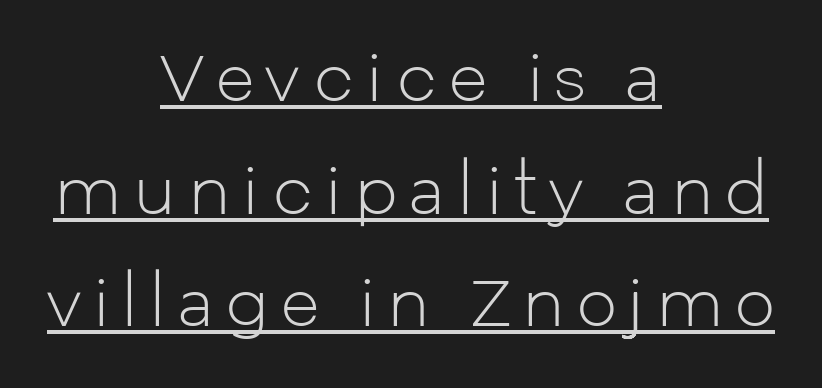
{"serif": "no", "italic": "no", "bold": "no", "weight": "light", "width": "normal", "stroke_contrast": "low", "x_height": "medium", "monospaced": "no", "underline": "yes", "align": "center", "line_spacing_ratio": 1.76, "glyph_px": 64}
